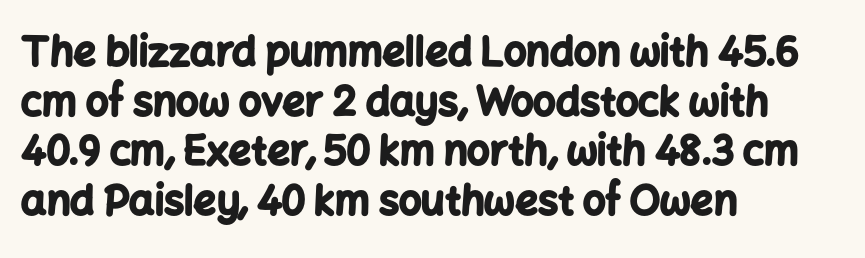
Notice how thick the strokes are: this is what a full bold looks like. Casual observation: everything's shoved over to the left. Character widths vary here, with narrow letters taking less room than wide ones. Plain, unruled lines of type. The axis of the letterforms is exactly vertical.
